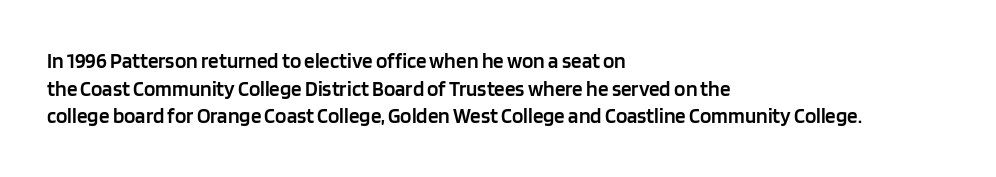
This sample uses plain, unmodified letter spacing. The foot of each line stays bare and open. The leading is moderate, giving the passage an even texture. A somewhat darkened texture: the type is semibold rather than bold.
